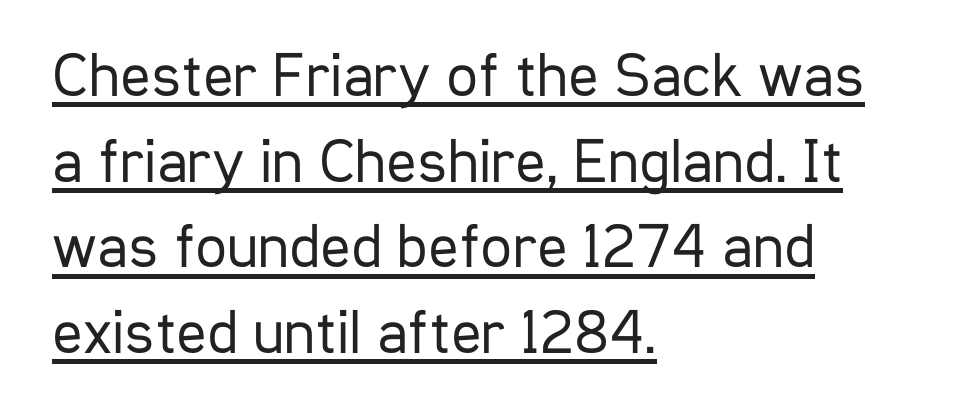
Q: Is the text bold? A: No.
Q: Is the text italic (slanted)? A: No, it is upright.
Q: Is the typeface a serif or a sans-serif typeface? A: Sans-serif.
Q: Is the text underlined? A: Yes.
Q: How is the paragraph aligned? A: Left-aligned.
Q: Is the spacing between letters normal or unusually wide? A: Normal.
Q: Is the spacing between lines tight, normal or loose? A: Normal.
Q: Width (condensed, normal, or wide)? A: Condensed.
Q: Stroke contrast? A: Low.
Q: x-height? A: Medium.
Q: Monospaced? A: No.
